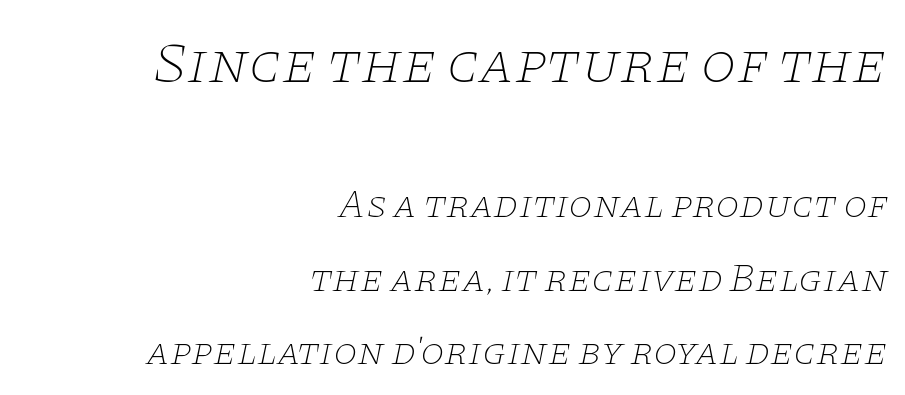
The image shows 58 px thin, wide serif type, italic (leaning right); set right-aligned, line spacing 1.89x, normal letter spacing, not underlined; the first (top) block is 1.49x larger; low stroke contrast and a large x-height.
